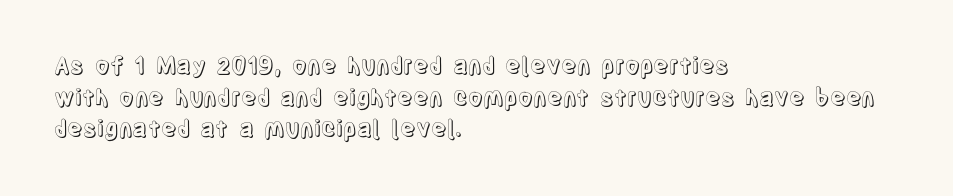
{"italic": "no", "underline": "no", "align": "left", "line_spacing": "normal", "line_spacing_ratio": 1.37, "letter_spacing": "normal", "letter_spacing_em": 0.0, "glyph_px": 23}
